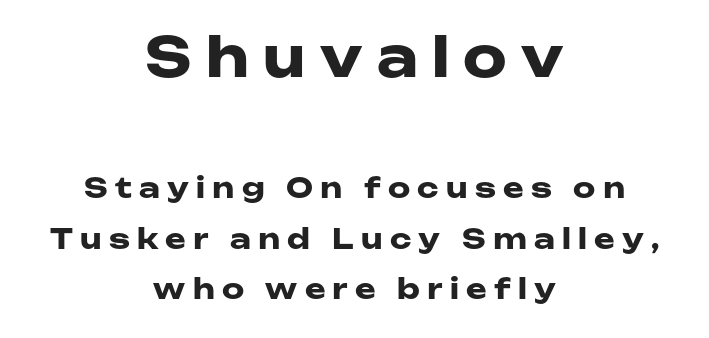
Caption: multi-line text, centered on the measure. A typesetter would call this proportional, since set widths differ per character. The glyphs are unaccompanied by any horizontal stroke below them. Upright lettering throughout. The line texture is sparse and dotted thanks to wide tracking.
